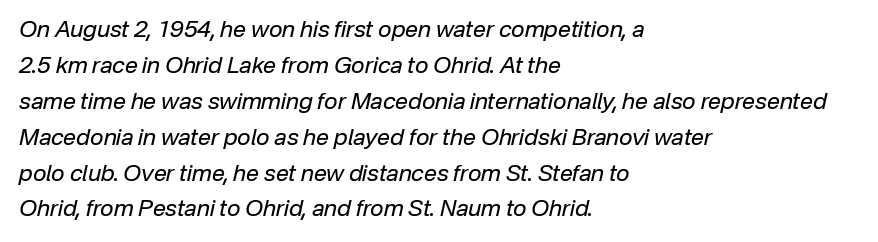
Successive baselines arrive at the customary interval. Only glyphs here, with clear space below each row. Weight: not bold — regular or lighter. The line texture is even and compact thanks to regular tracking. The paragraph has a hard left edge and a soft right edge. Slanted lettering throughout.
